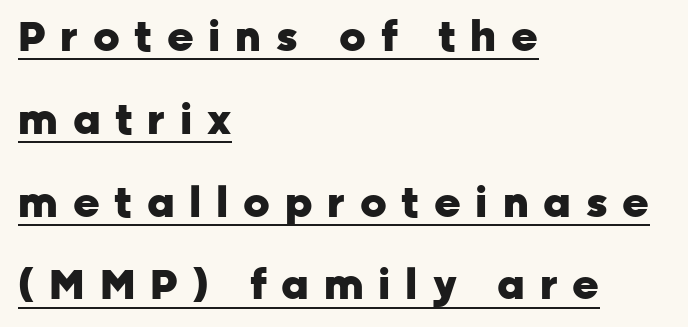
Serifs: no, the terminals of the letterforms are clean. The vertical gap from one line to the next is large. The lettering stays uniformly vertical, giving the passage a roman look. Character widths vary here, with narrow letters taking less room than wide ones.
